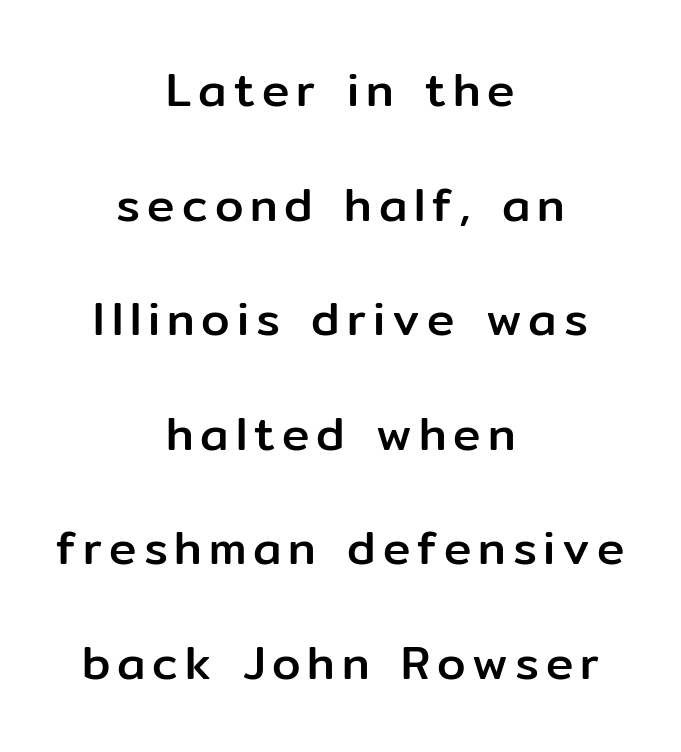
Q: Is the text italic (slanted)? A: No, it is upright.
Q: Is the typeface a serif or a sans-serif typeface? A: Sans-serif.
Q: Is the text underlined? A: No.
Q: How is the paragraph aligned? A: Centered.
Q: Is the spacing between lines tight, normal or loose? A: Loose.
Q: Width (condensed, normal, or wide)? A: Normal.
Q: Stroke contrast? A: Low.
Q: x-height? A: Medium.
Q: Monospaced? A: No.
